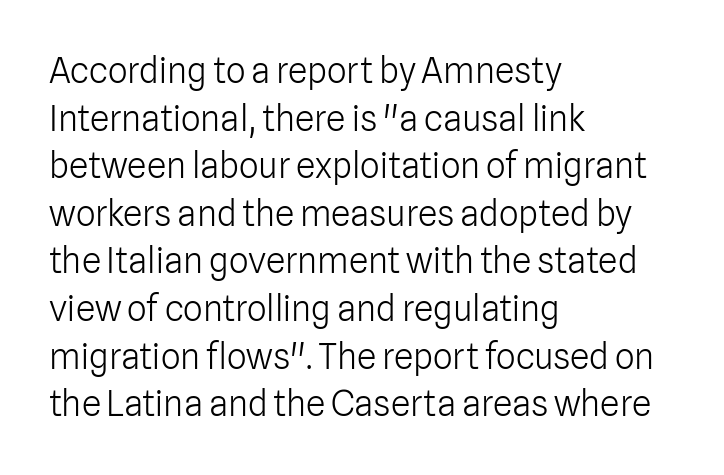
Q: Is the text bold? A: No.
Q: Is the text italic (slanted)? A: No, it is upright.
Q: Is the typeface a serif or a sans-serif typeface? A: Sans-serif.
Q: Is the text underlined? A: No.
Q: How is the paragraph aligned? A: Left-aligned.
Q: Is the spacing between letters normal or unusually wide? A: Normal.
Q: Is the spacing between lines tight, normal or loose? A: Normal.
Q: Width (condensed, normal, or wide)? A: Normal.
Q: Stroke contrast? A: Low.
Q: x-height? A: Medium.
Q: Monospaced? A: No.
